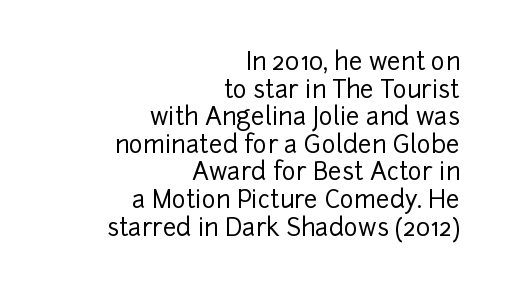
{"italic": "no", "underline": "no", "align": "right", "line_spacing": "tight", "line_spacing_ratio": 1.15, "letter_spacing": "normal", "letter_spacing_em": 0.0, "glyph_px": 24}
